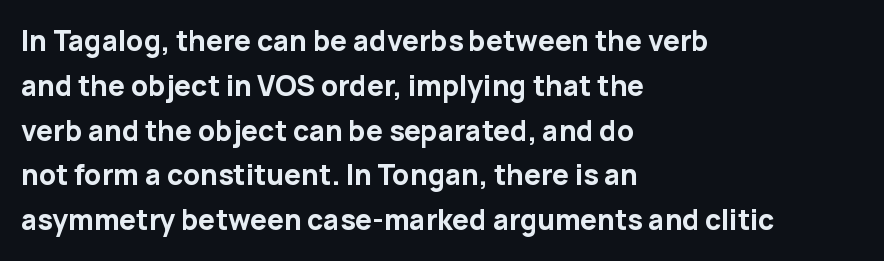
Rule under the text: the space is simply empty. Spacing verdict: proportional, widths tailored to each character. Posture: upright roman. Students, note that the glyphs here touch the page at normal intervals. Notice how the passage keeps a crisp vertical edge on the left only. Observe the absence of serifs on each vertical stroke in this sample.
